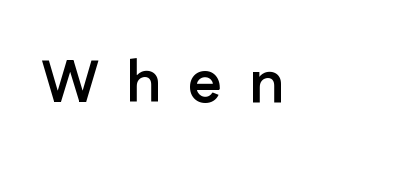
The image shows 59 px semibold sans-serif type, upright; set left-aligned, unusually wide letter spacing (+0.45 em), not underlined; low stroke contrast and a medium x-height.
